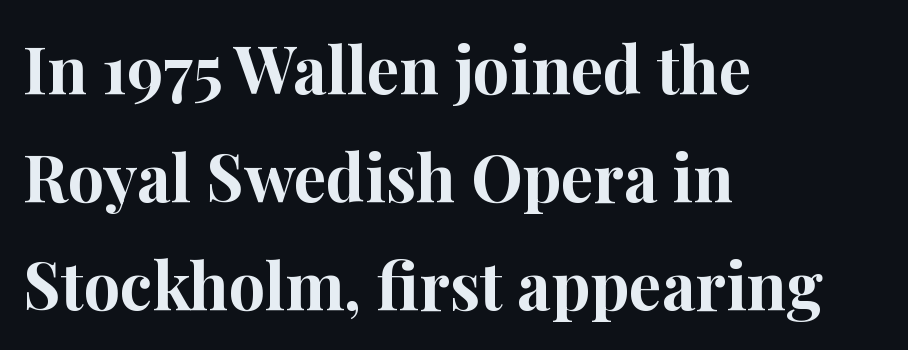
{"serif": "yes", "italic": "no", "bold": "yes", "weight": "bold", "width": "normal", "stroke_contrast": "high", "x_height": "medium", "monospaced": "no", "underline": "no", "align": "left", "line_spacing": "normal", "line_spacing_ratio": 1.66, "letter_spacing": "normal", "letter_spacing_em": 0.0, "glyph_px": 65}
